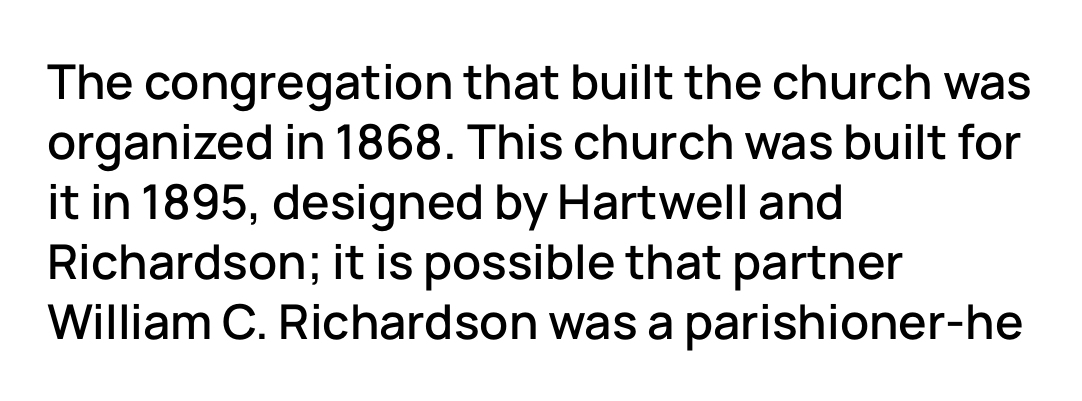
The image shows 48 px sans-serif type, upright; set left-aligned, normal line spacing (1.25x), normal letter spacing, not underlined; low stroke contrast and a medium x-height.
